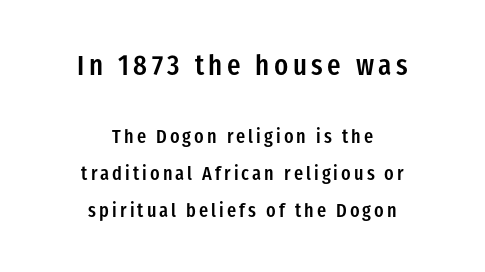
Q: Is the text bold? A: Semi-bold.
Q: Is the text italic (slanted)? A: No, it is upright.
Q: Is the typeface a serif or a sans-serif typeface? A: Sans-serif.
Q: Is the text underlined? A: No.
Q: How is the paragraph aligned? A: Centered.
Q: Is the spacing between lines tight, normal or loose? A: Loose.
Q: Which block of text is set in a larger size, the first (top) or the second (bottom)? A: The first (top) one.
Q: Width (condensed, normal, or wide)? A: Condensed.
Q: Stroke contrast? A: Low.
Q: x-height? A: Medium.
Q: Monospaced? A: No.
